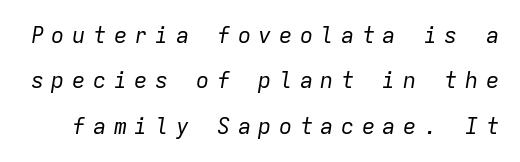
The image shows 22 px text type, italic (leaning right); set loose line spacing (2.06x), unusually wide letter spacing (+0.34 em), not underlined.
